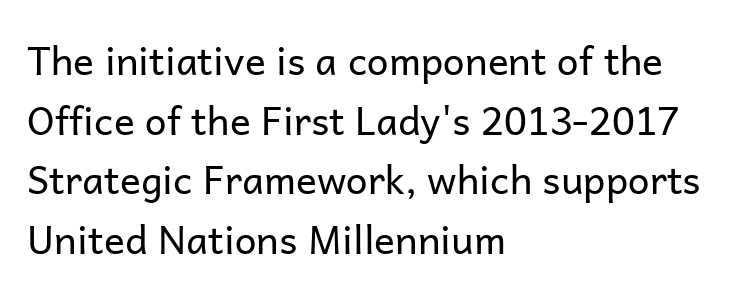
The image shows 39 px regular-weight sans-serif type, upright; set left-aligned, normal line spacing (1.53x), normal letter spacing, not underlined; low stroke contrast and a medium x-height.
